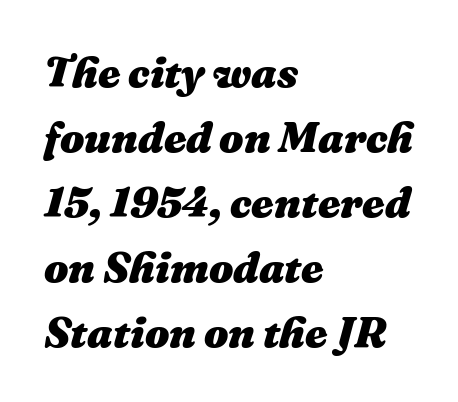
{"italic": "yes", "lean": "right", "slant_degrees": 16, "bold": "yes", "weight": "heavy", "width": "normal", "stroke_contrast": "medium", "x_height": "medium", "monospaced": "no", "underline": "no", "align": "left", "line_spacing": "normal", "line_spacing_ratio": 1.51, "letter_spacing": "normal", "letter_spacing_em": 0.0, "glyph_px": 43}
